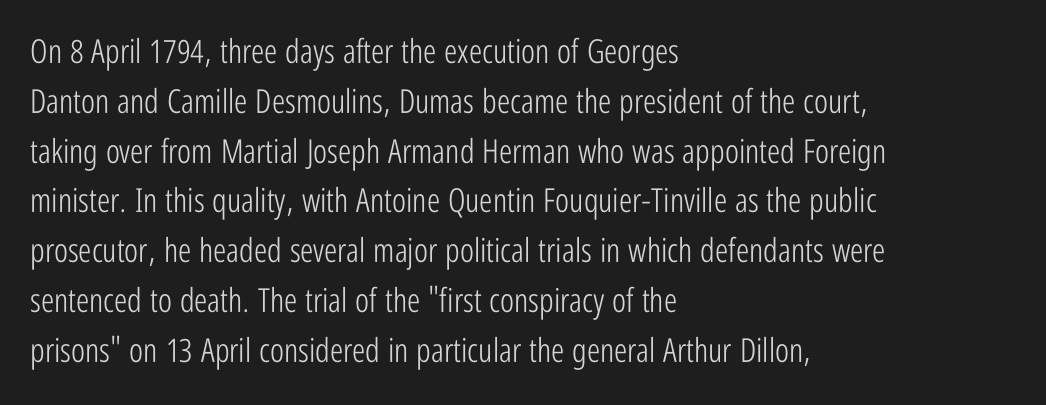
Q: Is the text bold? A: No.
Q: Is the text italic (slanted)? A: No, it is upright.
Q: Is the typeface a serif or a sans-serif typeface? A: Sans-serif.
Q: Is the text underlined? A: No.
Q: How is the paragraph aligned? A: Left-aligned.
Q: Is the spacing between letters normal or unusually wide? A: Normal.
Q: Is the spacing between lines tight, normal or loose? A: Normal.
Q: Width (condensed, normal, or wide)? A: Condensed.
Q: Stroke contrast? A: Low.
Q: x-height? A: Medium.
Q: Monospaced? A: No.
